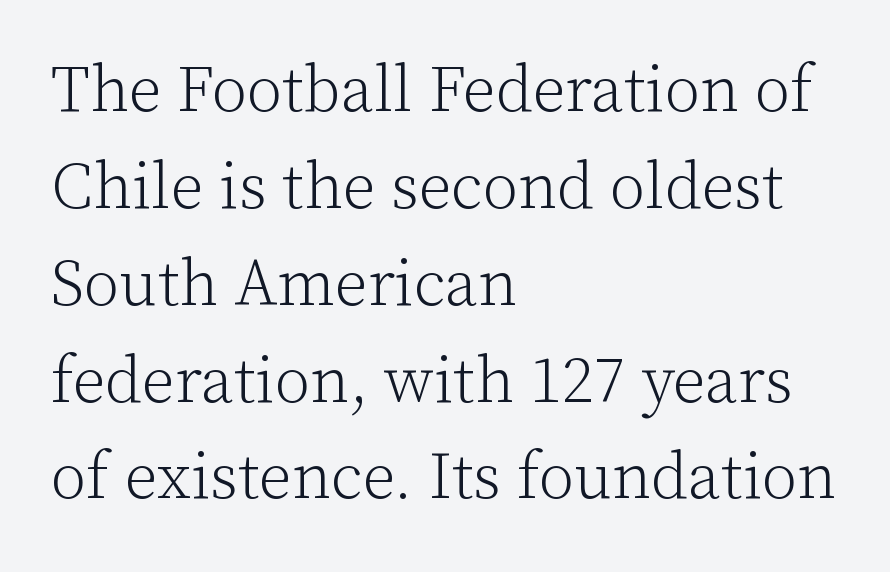
The image shows 65 px light serif type, upright; set left-aligned, normal line spacing (1.49x), normal letter spacing, not underlined; low stroke contrast and a medium x-height.
